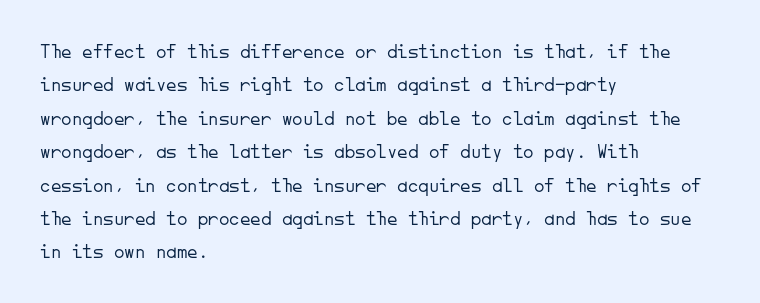
Q: Is the text bold? A: No.
Q: Is the text italic (slanted)? A: No, it is upright.
Q: Is the text underlined? A: No.
Q: How is the paragraph aligned? A: Left-aligned.
Q: Is the spacing between letters normal or unusually wide? A: Normal.
Q: Is the spacing between lines tight, normal or loose? A: Normal.
